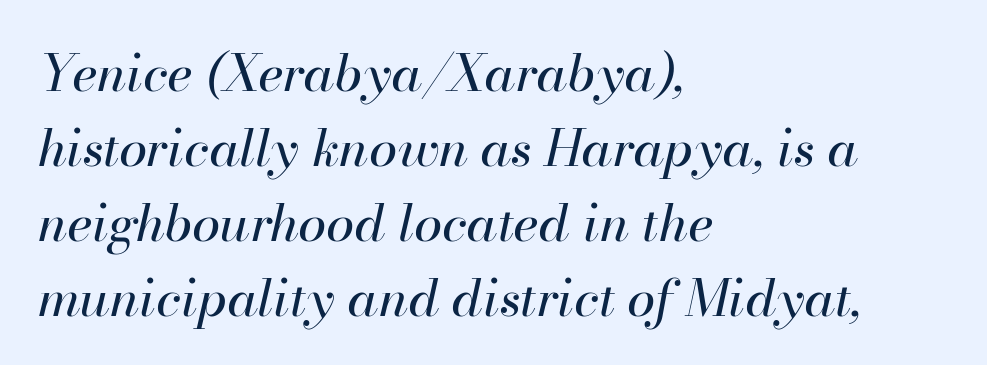
Q: Is the text bold? A: No.
Q: Is the text italic (slanted)? A: Yes, it leans right by about 13 degrees.
Q: Is the text underlined? A: No.
Q: How is the paragraph aligned? A: Left-aligned.
Q: Is the spacing between letters normal or unusually wide? A: Normal.
Q: Is the spacing between lines tight, normal or loose? A: Normal.
Q: Width (condensed, normal, or wide)? A: Normal.
Q: Stroke contrast? A: High.
Q: x-height? A: Small.
Q: Monospaced? A: No.
